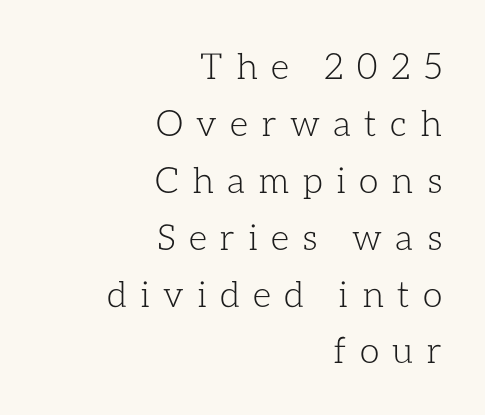
Q: Is the text bold? A: No.
Q: Is the text italic (slanted)? A: No, it is upright.
Q: Is the text underlined? A: No.
Q: How is the paragraph aligned? A: Right-aligned.
Q: Is the spacing between letters normal or unusually wide? A: Unusually wide.
Q: Is the spacing between lines tight, normal or loose? A: Normal.
Q: Width (condensed, normal, or wide)? A: Normal.
Q: Stroke contrast? A: Low.
Q: x-height? A: Medium.
Q: Monospaced? A: No.
